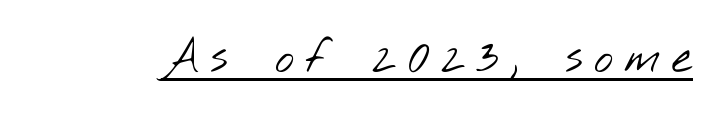
The rendered words wear a rule along their underside. The passage shown is typed in a proportional face where columns would drift. The letters look calm and open, with moderate or lighter stems. In terms of letterspacing, this is a distinctly airy, spread setting. You can tell from the bare stems that sans-serif type was used.
